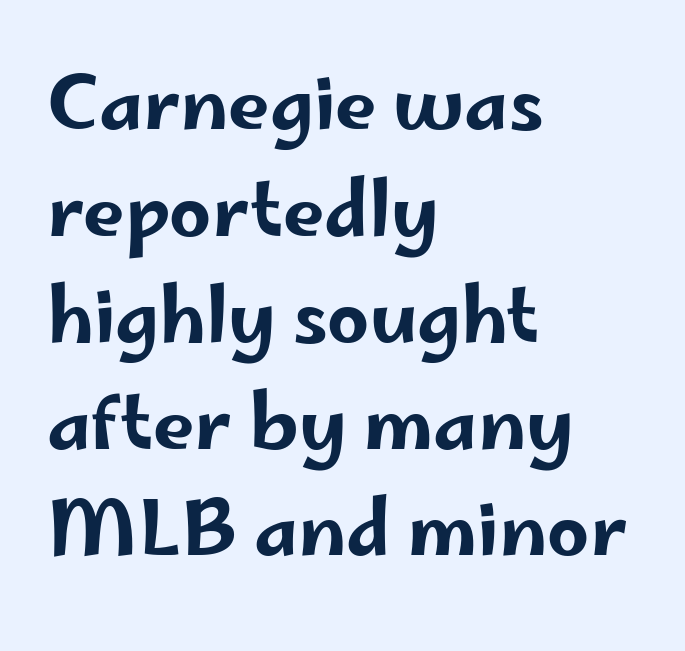
The lettering stays uniformly vertical, giving the passage a roman look. Nothing unusual about the tracking: characters are spaced as the font intends. This sample is left-justified, so line endings fall wherever the words run out. If you measured baseline to baseline, you'd find a middling distance. The baseline area is clear.
